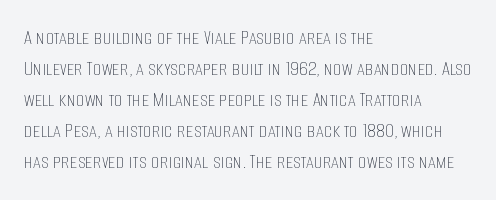
{"italic": "no", "bold": "no", "underline": "no", "align": "left", "line_spacing": "normal", "line_spacing_ratio": 1.41, "letter_spacing": "normal", "letter_spacing_em": 0.0, "glyph_px": 22}
